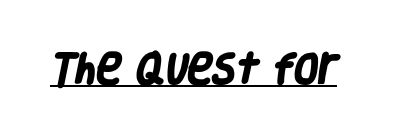
The image shows 34 px heavy, condensed sans-serif type; set normal letter spacing, underlined; low stroke contrast and a large x-height.
